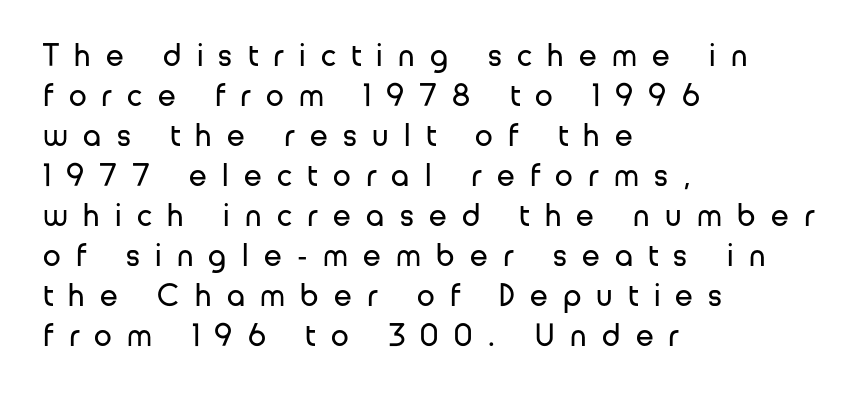
{"serif": "no", "italic": "no", "bold": "no", "weight": "regular", "width": "normal", "stroke_contrast": "low", "x_height": "medium", "monospaced": "no", "underline": "no", "align": "left", "line_spacing": "normal", "line_spacing_ratio": 1.25, "letter_spacing": "wide", "letter_spacing_em": 0.48, "glyph_px": 32}
